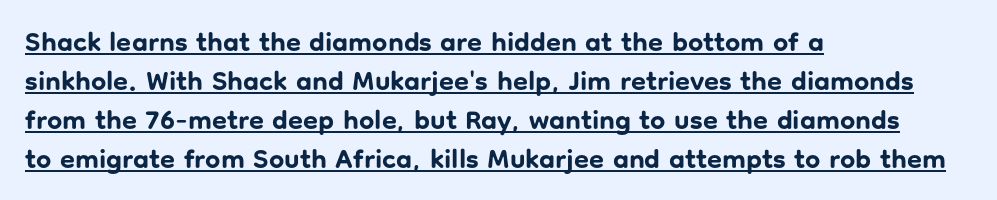
Q: Is the text bold? A: Yes.
Q: Is the text italic (slanted)? A: No, it is upright.
Q: Is the text underlined? A: Yes.
Q: How is the paragraph aligned? A: Left-aligned.
Q: Is the spacing between letters normal or unusually wide? A: Normal.
Q: Is the spacing between lines tight, normal or loose? A: Normal.
